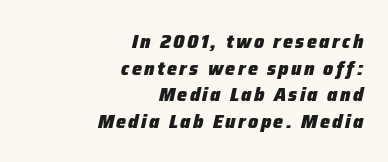
{"italic": "yes", "lean": "right", "slant_degrees": 12, "bold": "yes", "underline": "no", "align": "right", "line_spacing": "normal", "line_spacing_ratio": 1.33, "glyph_px": 20}
